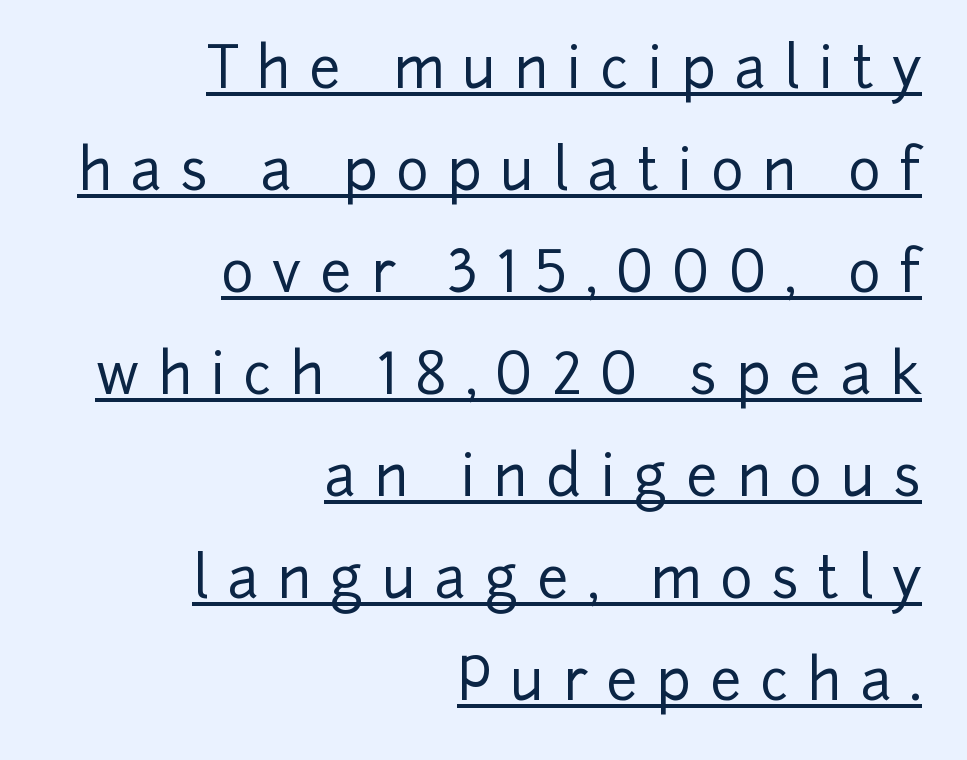
The image shows 56 px sans-serif type, upright; set right-aligned, line spacing 1.82x, unusually wide letter spacing (+0.33 em), underlined; low stroke contrast and a medium x-height.
